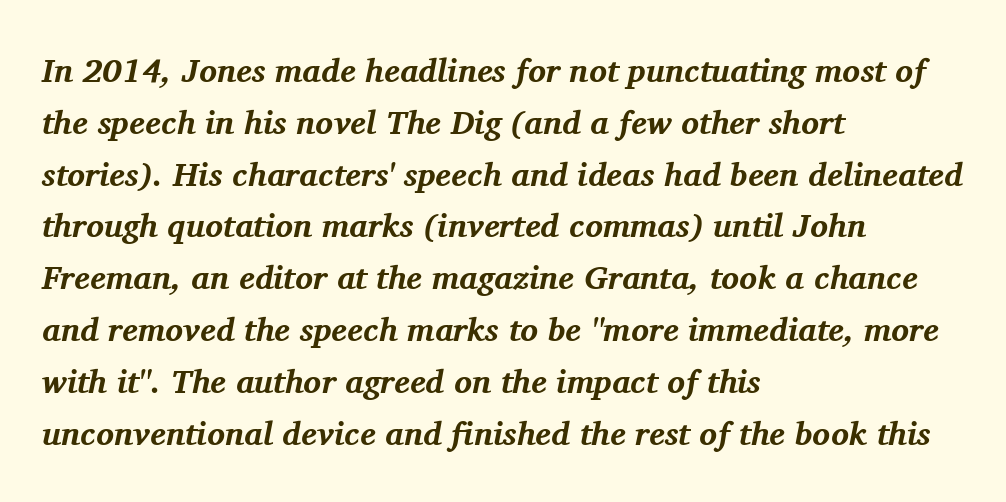
The image shows 33 px bold serif type, italic (leaning right); set left-aligned, normal line spacing (1.57x), normal letter spacing, not underlined; medium stroke contrast and a medium x-height.
